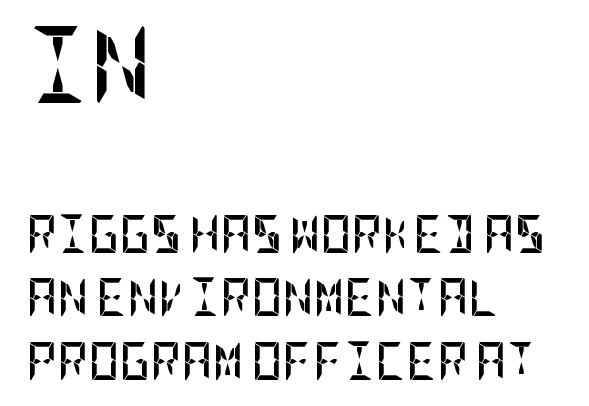
Q: Is the text bold? A: Yes.
Q: Is the text italic (slanted)? A: No, it is upright.
Q: Is the typeface a serif or a sans-serif typeface? A: Sans-serif.
Q: Is the text underlined? A: No.
Q: How is the paragraph aligned? A: Left-aligned.
Q: Is the spacing between letters normal or unusually wide? A: Normal.
Q: Is the spacing between lines tight, normal or loose? A: Normal.
Q: Which block of text is set in a larger size, the first (top) or the second (bottom)? A: The first (top) one.
Q: Width (condensed, normal, or wide)? A: Condensed.
Q: Stroke contrast? A: Low.
Q: x-height? A: Large.
